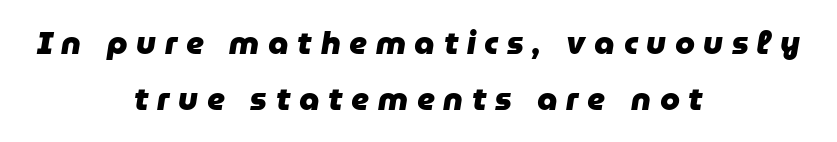
The image shows 32 px heavy type, italic (leaning right); set centered, line spacing 1.74x, unusually wide letter spacing (+0.27 em), not underlined; low stroke contrast and a medium x-height.
